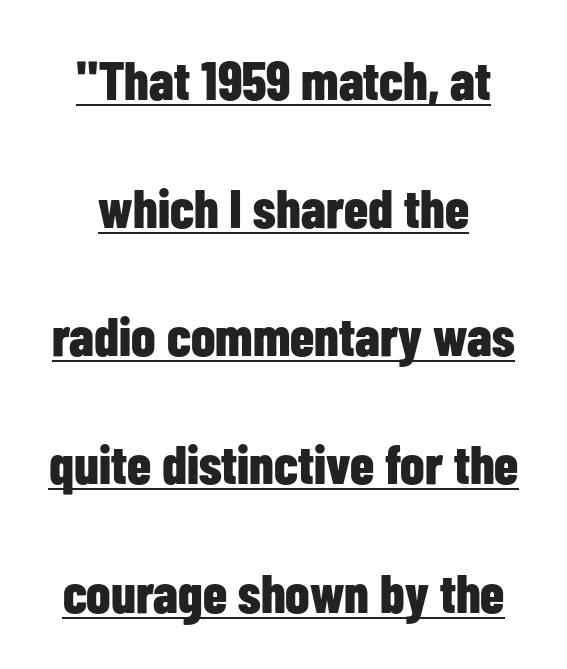
The image shows 55 px bold, condensed sans-serif type, upright; set loose line spacing (2.33x), normal letter spacing, underlined; low stroke contrast and a medium x-height.
